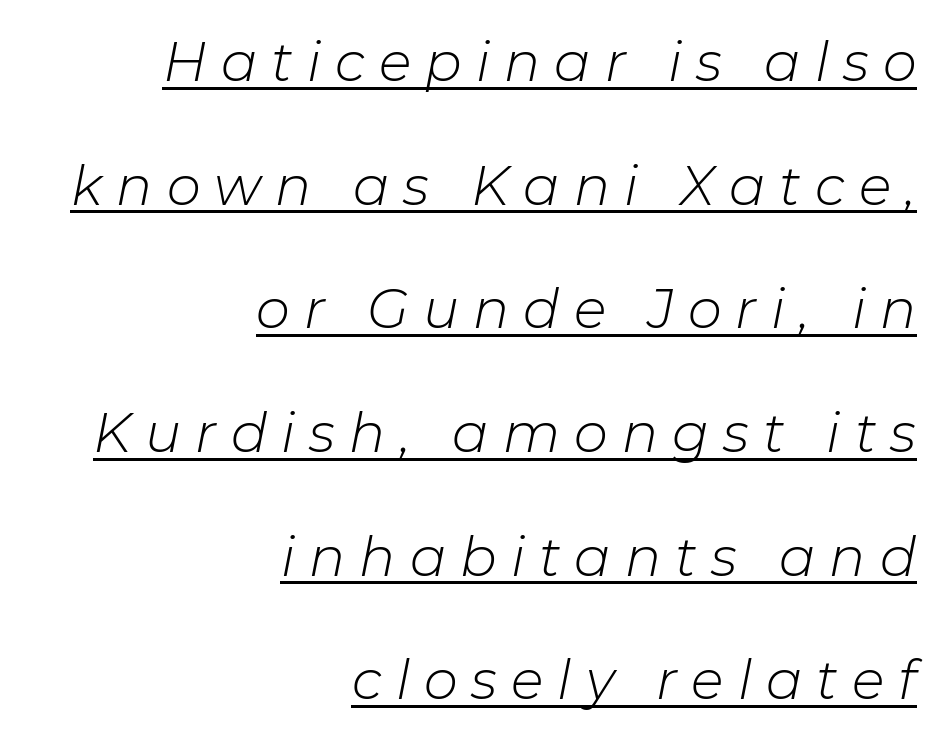
{"italic": "yes", "lean": "right", "slant_degrees": 11, "bold": "no", "weight": "light", "width": "normal", "stroke_contrast": "low", "x_height": "medium", "monospaced": "no", "underline": "yes", "align": "right", "line_spacing": "loose", "line_spacing_ratio": 2.29, "letter_spacing": "wide", "letter_spacing_em": 0.26, "glyph_px": 54}
